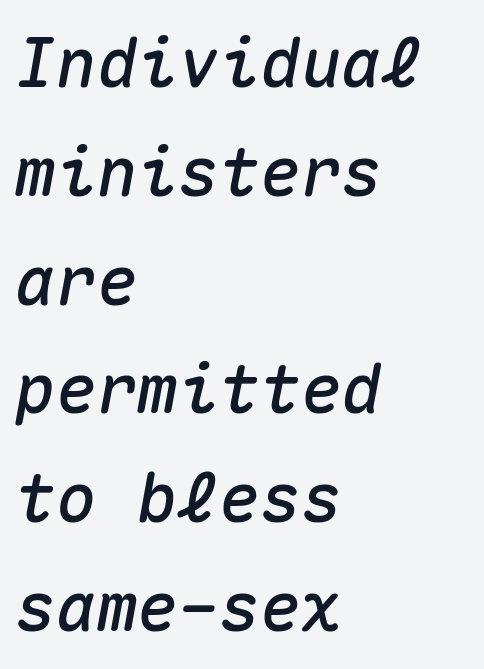
The image shows 68 px text type, italic (leaning right), monospaced; set left-aligned, normal line spacing (1.6x), normal letter spacing, not underlined; medium stroke contrast and a medium x-height.
